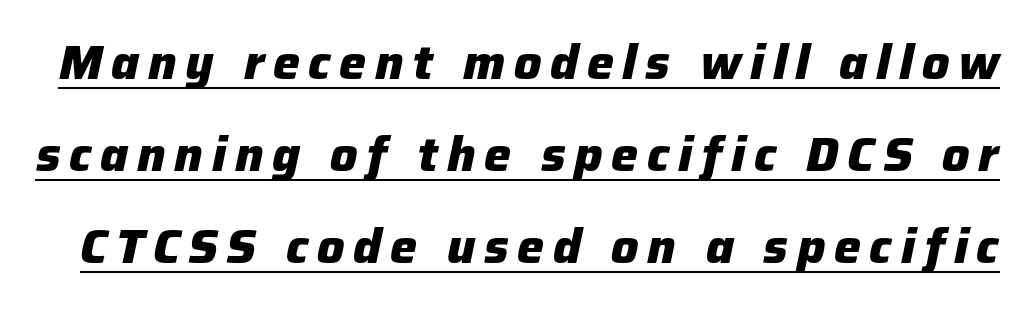
Is there much room between lines? Yes — plenty of vertical air separates them. On the weight axis this lands at bold, roughly 700. Each line of the rendering has a horizontal stroke beneath the glyphs. Style check: oblique. Spacing verdict: proportional, widths tailored to each character.
